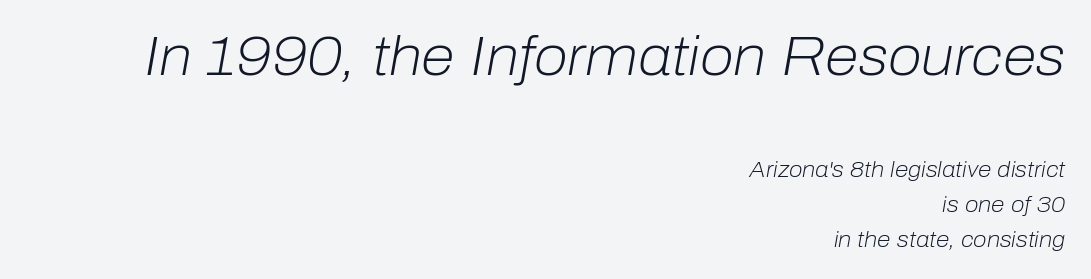
The image shows 55 px light type, italic (leaning right); set right-aligned, normal line spacing (1.59x), normal letter spacing, not underlined; the first (top) block is 2.5x larger; low stroke contrast and a medium x-height.
